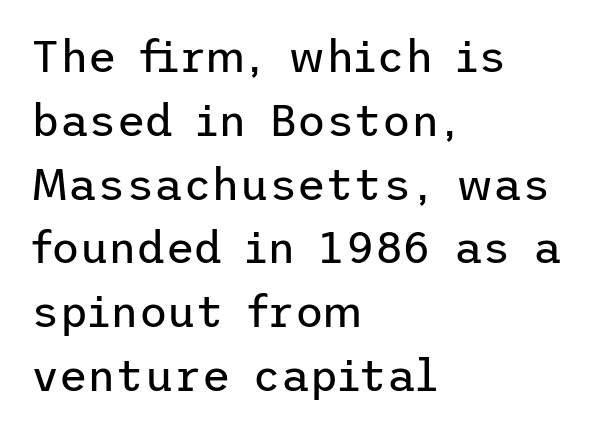
The face used here is rendered with its standard letterfit. Typographically, this falls in the sans-serif category. Stroke thickness stays within the range of a standard reading face or lighter. Rule under the text: the space is simply empty. Vertical strokes here are truly vertical. Every row of glyphs begins at an identical x-position on the left.
